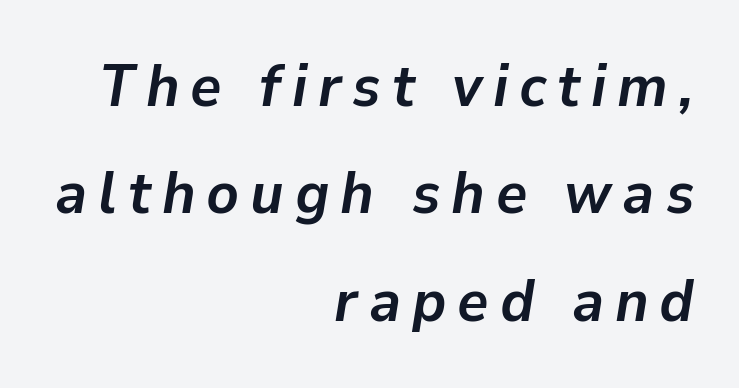
The face used here has a pronounced slope to its letters. Type without underlining. Horizontally, the lines are justified to the trailing edge only. Do the characters align in a grid? No, the font is proportional. Is the type bold? Yes — the strokes are clearly thick and heavy.
